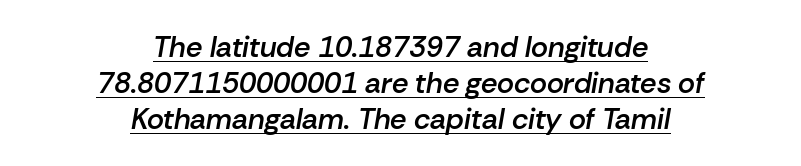
{"italic": "yes", "lean": "right", "slant_degrees": 10, "bold": "semi", "weight": "semibold", "width": "normal", "stroke_contrast": "low", "x_height": "medium", "monospaced": "no", "underline": "yes", "align": "center", "line_spacing_ratio": 1.24, "letter_spacing": "normal", "letter_spacing_em": 0.0, "glyph_px": 29}
